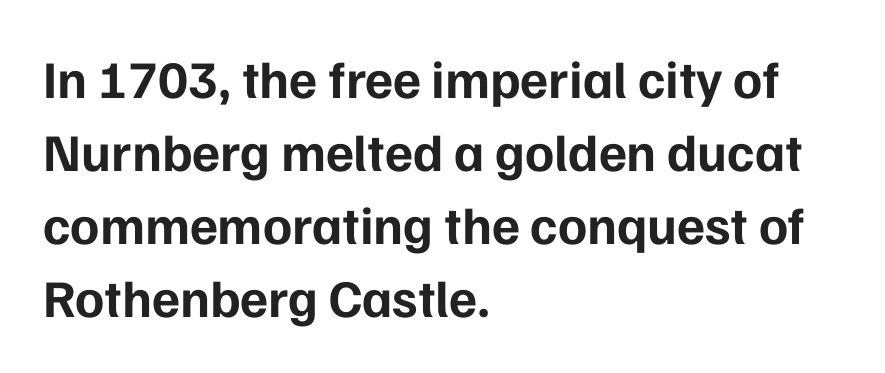
Q: Is the text bold? A: Yes.
Q: Is the text italic (slanted)? A: No, it is upright.
Q: Is the typeface a serif or a sans-serif typeface? A: Sans-serif.
Q: Is the text underlined? A: No.
Q: How is the paragraph aligned? A: Left-aligned.
Q: Is the spacing between letters normal or unusually wide? A: Normal.
Q: Is the spacing between lines tight, normal or loose? A: Normal.
Q: Width (condensed, normal, or wide)? A: Normal.
Q: Stroke contrast? A: Low.
Q: x-height? A: Medium.
Q: Monospaced? A: No.
